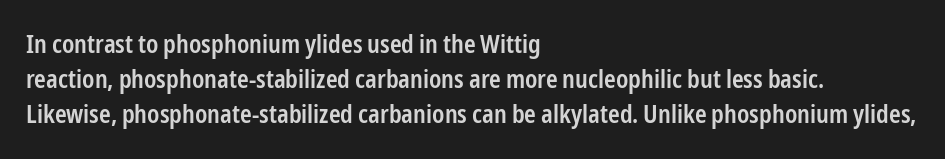
Notice how the passage keeps a crisp vertical edge on the left only. Ordinary non-slanted type is in use. Strokes here are thickened, but only to semibold level. Vertical spacing — default. The glyphs are unaccompanied by any horizontal stroke below them.
